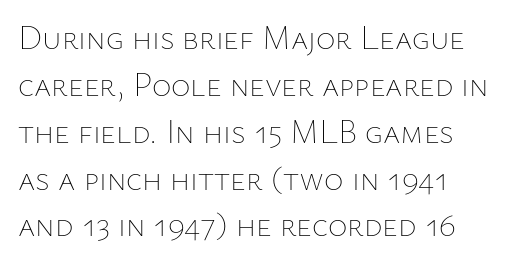
Honestly, the row spacing looks completely unremarkable. A bare baseline throughout the passage. You can tell it's not italic because the verticals are truly vertical. Nobody touched the tracking dial on this one.
